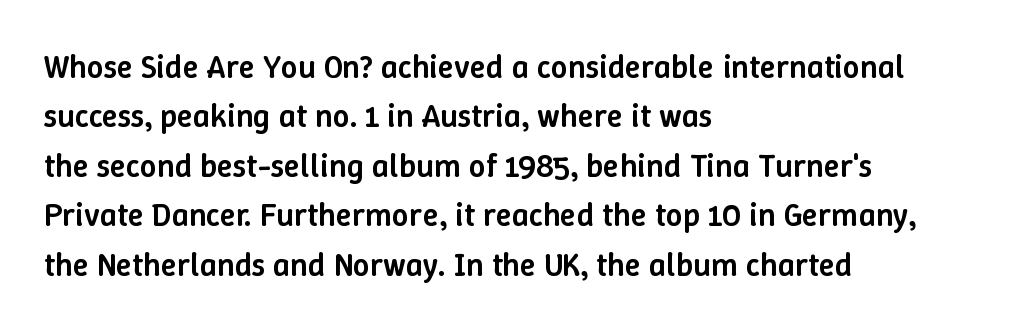
Q: Is the text bold? A: Semi-bold.
Q: Is the text italic (slanted)? A: No, it is upright.
Q: Is the text underlined? A: No.
Q: How is the paragraph aligned? A: Left-aligned.
Q: Is the spacing between letters normal or unusually wide? A: Normal.
Q: Is the spacing between lines tight, normal or loose? A: Normal.
Q: Width (condensed, normal, or wide)? A: Normal.
Q: Stroke contrast? A: Low.
Q: x-height? A: Medium.
Q: Monospaced? A: No.
